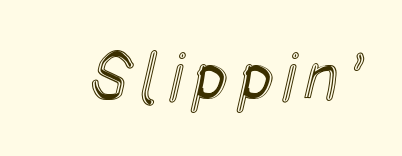
{"width": "condensed", "x_height": "large", "monospaced": "no", "underline": "no", "glyph_px": 67}
